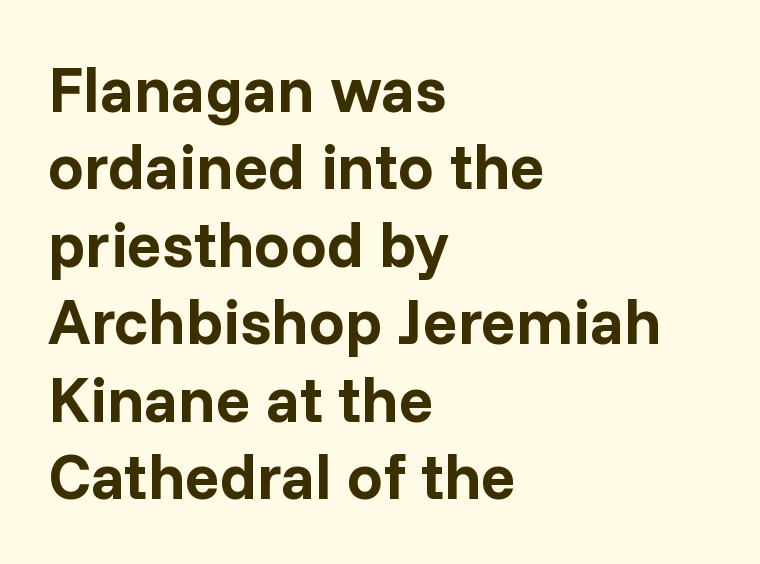
Q: Is the text bold? A: Yes.
Q: Is the text italic (slanted)? A: No, it is upright.
Q: Is the typeface a serif or a sans-serif typeface? A: Sans-serif.
Q: Is the text underlined? A: No.
Q: How is the paragraph aligned? A: Left-aligned.
Q: Is the spacing between letters normal or unusually wide? A: Normal.
Q: Width (condensed, normal, or wide)? A: Normal.
Q: Stroke contrast? A: Low.
Q: x-height? A: Medium.
Q: Monospaced? A: No.
